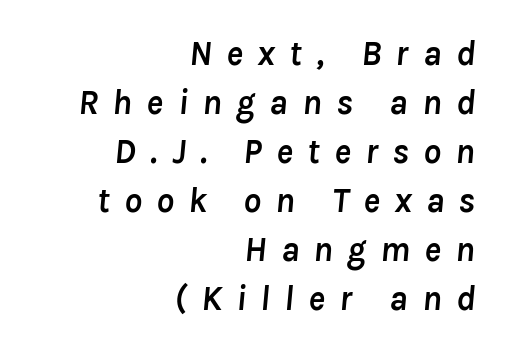
The image shows 35 px semibold type, italic (leaning right); set right-aligned, normal line spacing (1.4x), unusually wide letter spacing (+0.41 em), not underlined; low stroke contrast and a medium x-height.
